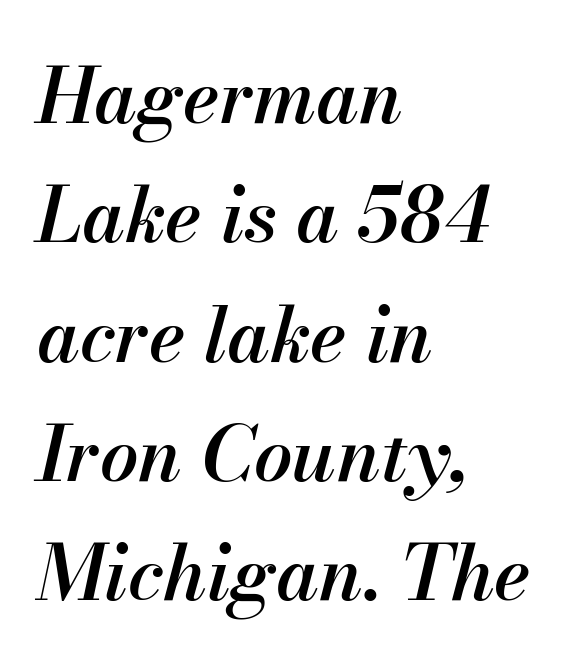
Horizontal alignment here is leftward, the default for most running prose. Honestly, the row spacing looks completely unremarkable. Slanted lettering throughout. Here the designer chose a conventional face with non-uniform glyph widths.
